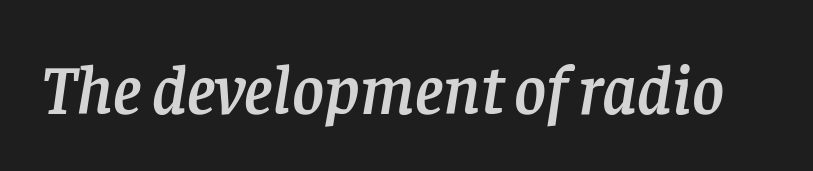
The rendering uses natural spacing where letterforms have individual widths. Has an underline been added? It has not. Type style note: has serifs. An italicized treatment has been applied to the whole sample.
